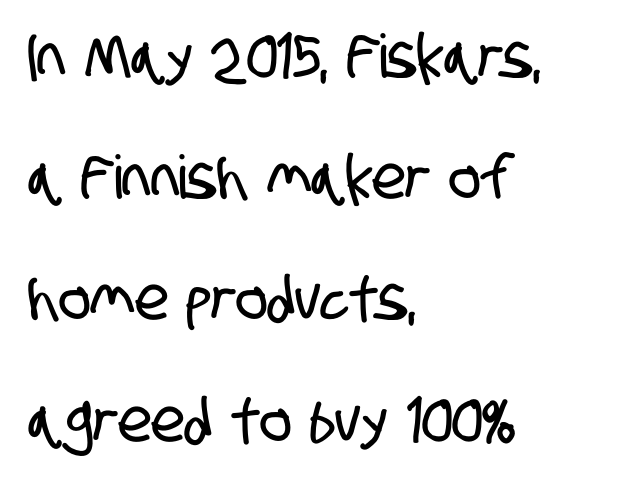
Q: Is the typeface a serif or a sans-serif typeface? A: Sans-serif.
Q: Is the text underlined? A: No.
Q: How is the paragraph aligned? A: Left-aligned.
Q: Is the spacing between letters normal or unusually wide? A: Normal.
Q: Is the spacing between lines tight, normal or loose? A: Loose.
Q: Width (condensed, normal, or wide)? A: Condensed.
Q: Stroke contrast? A: Low.
Q: x-height? A: Large.
Q: Monospaced? A: No.
